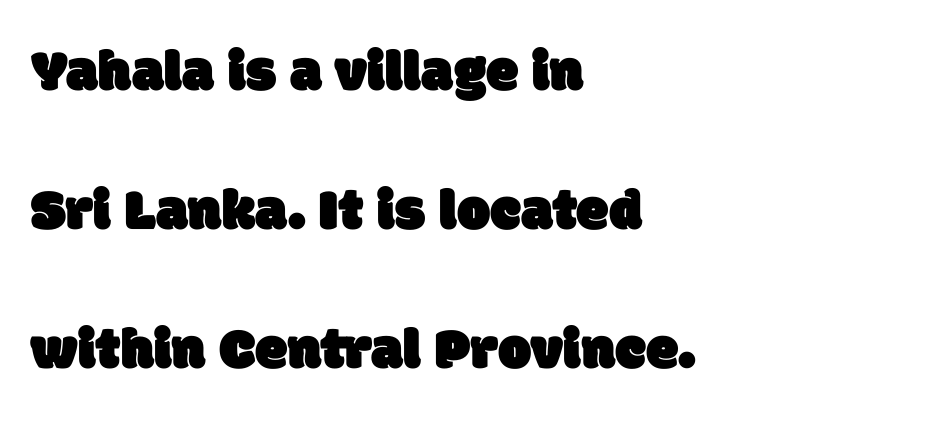
{"serif": "no", "width": "normal", "stroke_contrast": "low", "x_height": "large", "monospaced": "no", "underline": "no", "align": "left", "line_spacing": "loose", "line_spacing_ratio": 2.36, "letter_spacing": "normal", "letter_spacing_em": 0.0, "glyph_px": 59}
